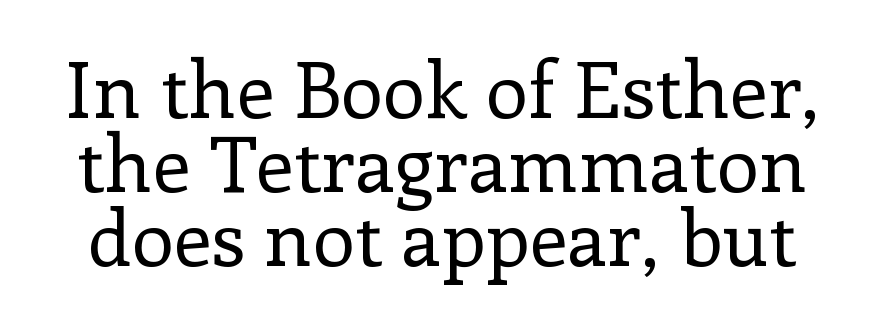
Nobody touched the tracking dial on this one. The typesetting does not lean heavy: it is not bold. Clear beneath every line of the passage. Spacing verdict: proportional, widths tailored to each character. Reading down the column, the eye jumps only a short way to each next line. Classification — serif.
